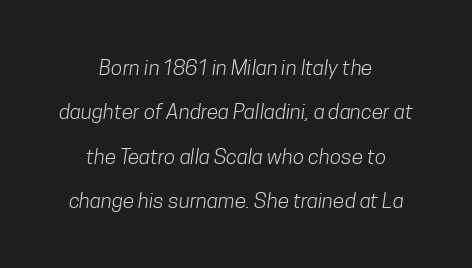
Regarding leading, the lines here are spaced well apart. A student would call this center alignment; a typographer would say set centered. Is this a heavy cut? Hardly; it is regular or lighter. The specimen omits any rule beneath the text block's lines.
